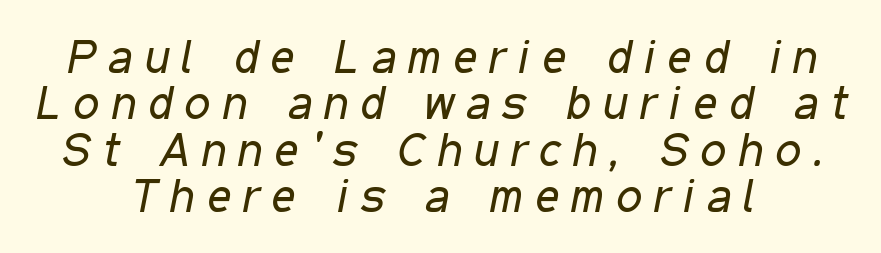
The image shows 46 px regular-weight, condensed type, italic (leaning right); set centered, tight line spacing (1.01x), unusually wide letter spacing (+0.27 em), not underlined; low stroke contrast and a medium x-height.
